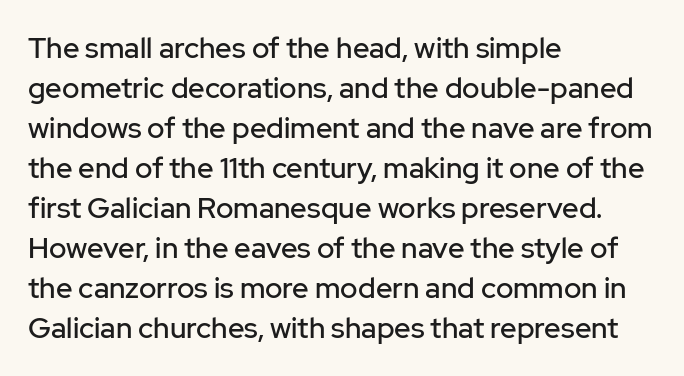
The image shows 29 px sans-serif type, upright; set left-aligned, normal line spacing (1.38x), normal letter spacing, not underlined; low stroke contrast and a medium x-height.
